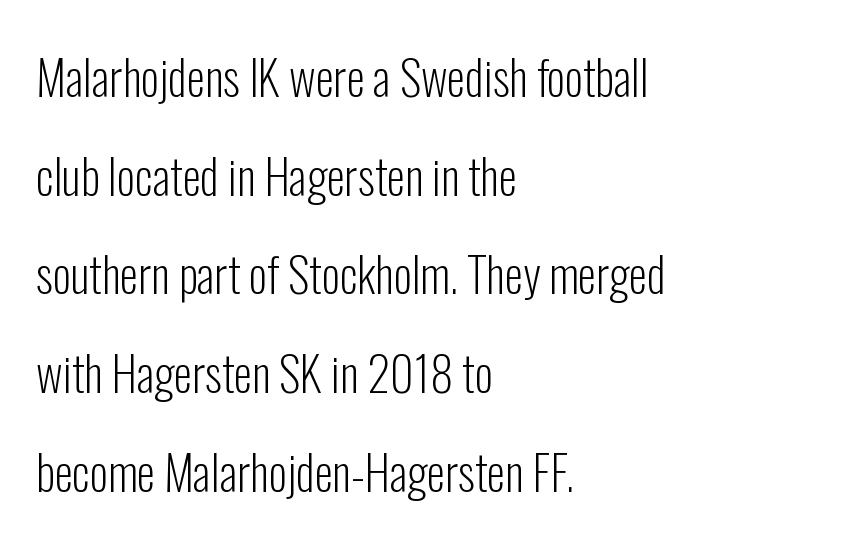
{"serif": "no", "italic": "no", "bold": "no", "weight": "light", "width": "condensed", "stroke_contrast": "low", "x_height": "medium", "monospaced": "no", "underline": "no", "align": "left", "line_spacing": "loose", "line_spacing_ratio": 2.1, "letter_spacing": "normal", "letter_spacing_em": 0.0, "glyph_px": 47}
